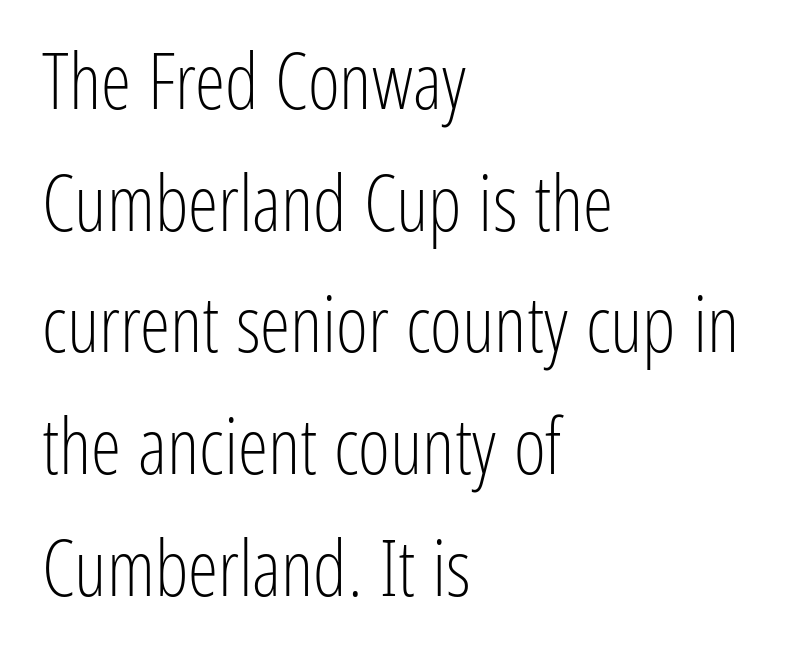
Q: Is the text bold? A: No.
Q: Is the text italic (slanted)? A: No, it is upright.
Q: Is the typeface a serif or a sans-serif typeface? A: Sans-serif.
Q: Is the text underlined? A: No.
Q: How is the paragraph aligned? A: Left-aligned.
Q: Is the spacing between letters normal or unusually wide? A: Normal.
Q: Is the spacing between lines tight, normal or loose? A: Normal.
Q: Width (condensed, normal, or wide)? A: Condensed.
Q: Stroke contrast? A: Low.
Q: x-height? A: Medium.
Q: Monospaced? A: No.
